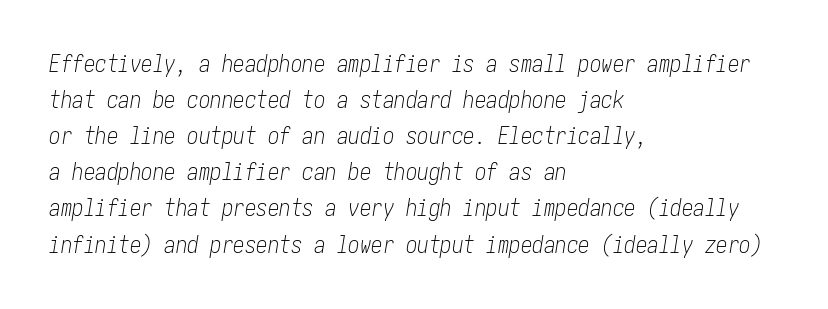
How are the letters spaced? Ordinarily, with no added tracking. Short and long lines alike share a common starting point at left. Underlining? Definitely not there. Stroke mass is kept to a normal reading level or below. Honestly, the row spacing looks completely unremarkable. Would a proofreader flag this as italicized? Yes.
